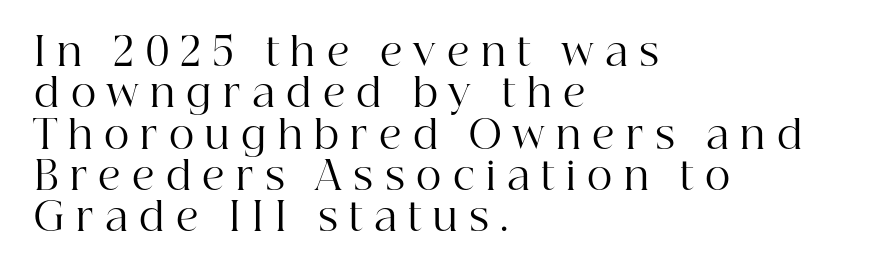
{"serif": "yes", "italic": "no", "bold": "no", "weight": "regular", "width": "normal", "stroke_contrast": "high", "x_height": "medium", "monospaced": "no", "underline": "no", "align": "left", "line_spacing": "tight", "line_spacing_ratio": 1.06, "letter_spacing": "wide", "letter_spacing_em": 0.29, "glyph_px": 39}
